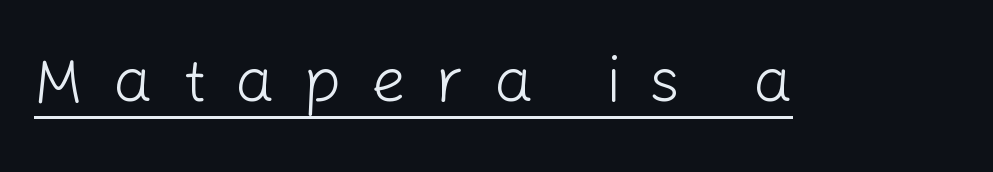
Think standard paragraph weight, or any step lighter than that. A continuous stroke trails under the words, as in a hyperlink. Do the letters lean? They stand straight. This rendering employs a face without finishing strokes, i.e., a sans-serif. The passage shown is typed in a proportional face where columns would drift. This rendering widens character spacing well past its baseline value.
